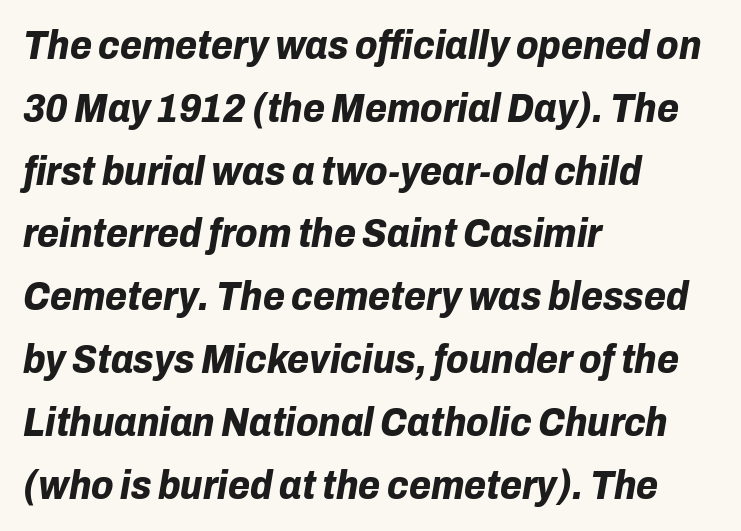
The image shows 40 px bold type, italic (leaning right); set left-aligned, normal line spacing (1.57x), normal letter spacing, not underlined; low stroke contrast and a medium x-height.
